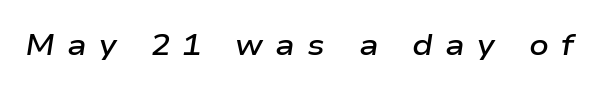
{"italic": "yes", "lean": "right", "slant_degrees": 9, "bold": "semi", "weight": "semibold", "width": "wide", "stroke_contrast": "low", "x_height": "medium", "monospaced": "no", "underline": "no", "letter_spacing": "wide", "letter_spacing_em": 0.42, "glyph_px": 29}
